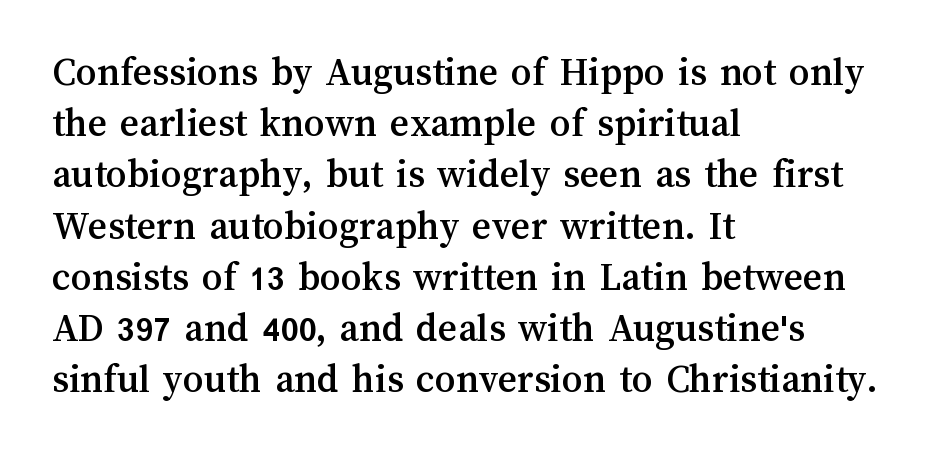
The image shows 41 px text type, upright; set left-aligned, normal line spacing (1.25x), normal letter spacing, not underlined; medium stroke contrast and a medium x-height.
